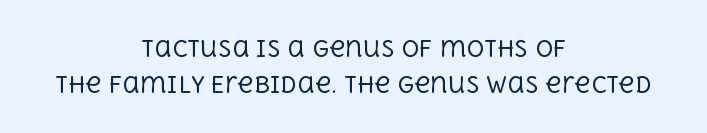
Does extra space separate the letters? No, they use regular spacing. Check the space under the baseline: it is left empty. The weight tops out at a normal text grade. This is the regular roman posture of the typeface. Is the block centered? Yes — each line is placed symmetrically about the middle.
